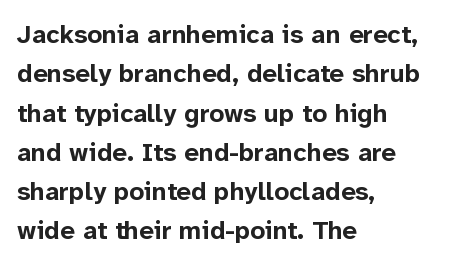
Typeset ragged right — the left edge is the straight one. The passage shown is not underscored anywhere. The lettering stays uniformly vertical, giving the passage a roman look. Short note: letters normally spaced.
